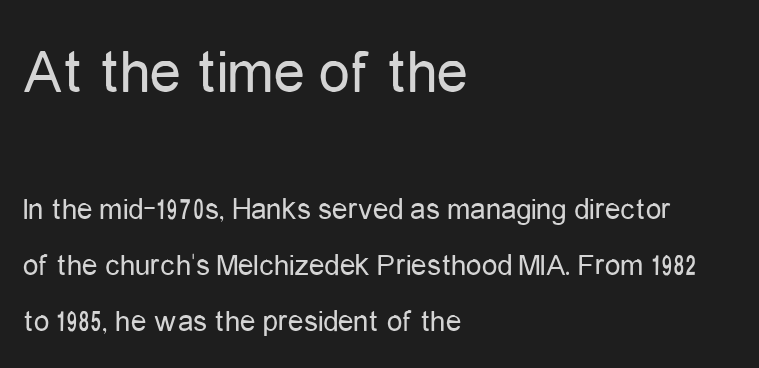
Check the space under the baseline: it is left empty. When letters stand straight like this, we call the style roman or upright. These lines are set flush left with a ragged right edge. Font category for this specimen: sans-serif. The weight would be labelled regular, book, light, or lighter still. The upper block of text is set noticeably larger than the block beneath it.
